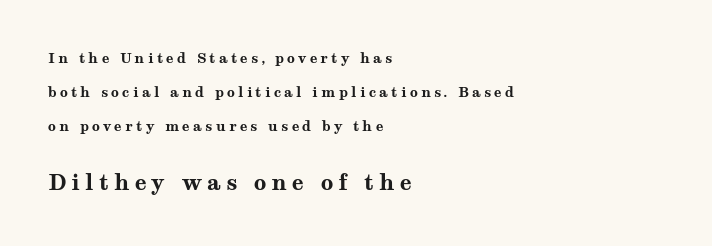
Bare-footed words on every line. Look at the stroke-to-counter ratio: heavy, a bold. The lines in this sample share a left origin and differ only in where they stop. This layout puts the modest block above and the oversized block below. Italic: no, the glyphs are upright roman. Here the glyphs are tracked loosely, breaking word shapes into spaced letters.
